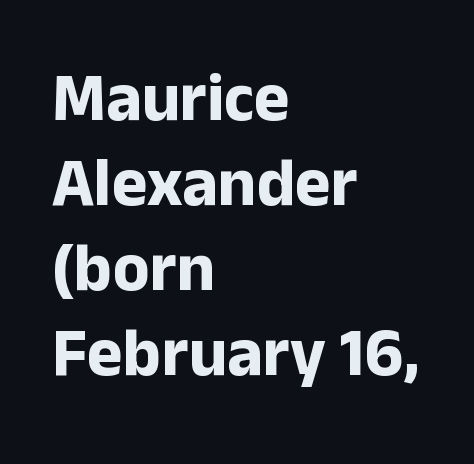
The specimen omits any rule beneath the text block's lines. Here the designer chose a conventional face with non-uniform glyph widths. This rendering employs a face without finishing strokes, i.e., a sans-serif. What weight is shown? A full bold with thick strokes.
